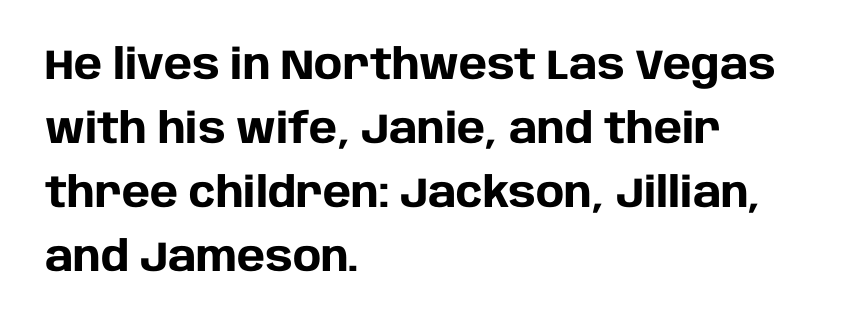
Thick stems and heavy bowls — unmistakably bold. The rendering keeps characters at their native spacing. The paragraph has a hard left edge and a soft right edge. The area under the type is left untouched. Nope, no serifs anywhere on these letters.
